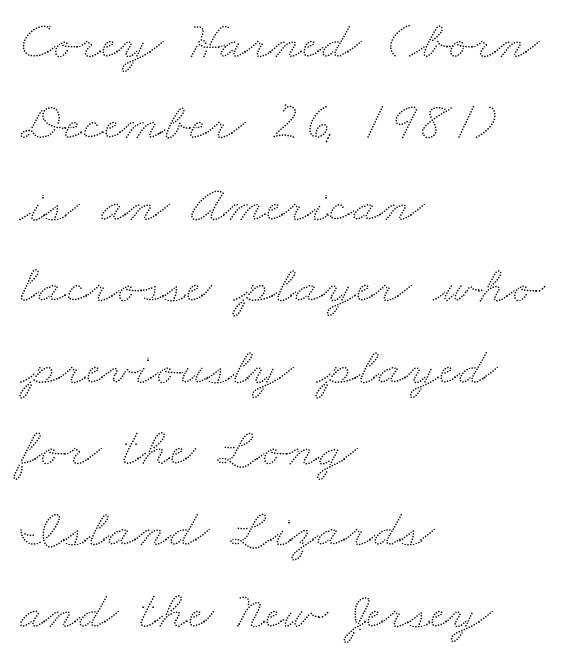
Q: Is the text underlined? A: No.
Q: How is the paragraph aligned? A: Left-aligned.
Q: Is the spacing between letters normal or unusually wide? A: Normal.
Q: Is the spacing between lines tight, normal or loose? A: Normal.
Q: Width (condensed, normal, or wide)? A: Wide.
Q: Stroke contrast? A: Low.
Q: x-height? A: Small.
Q: Monospaced? A: No.
